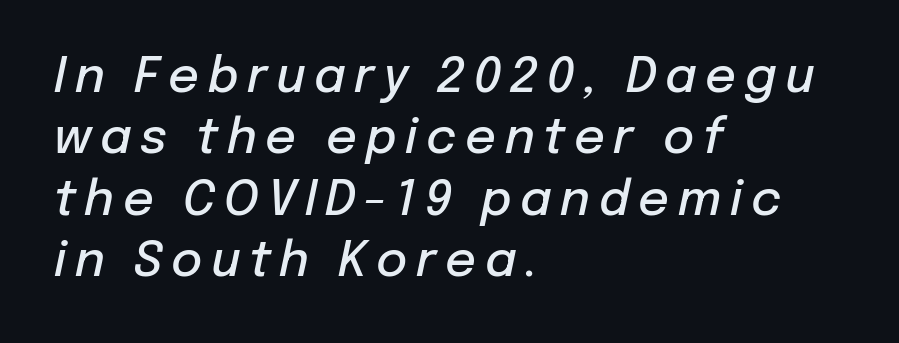
The image shows 48 px semibold type, italic (leaning right); set left-aligned, normal line spacing (1.28x), not underlined; low stroke contrast and a medium x-height.
